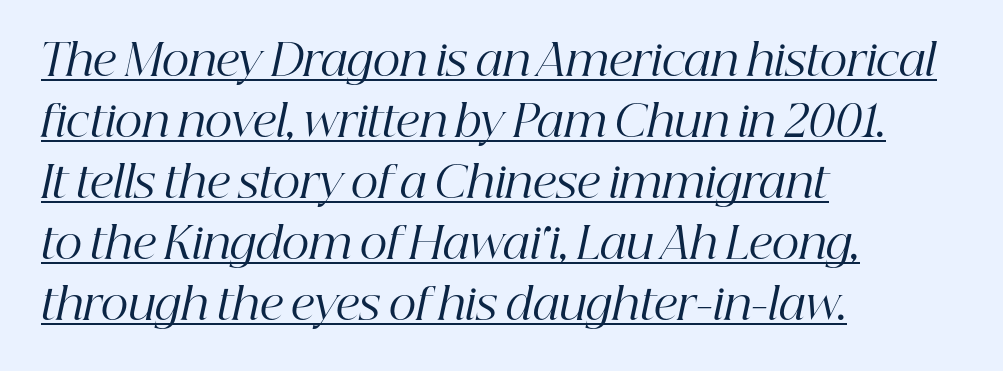
{"serif": "yes", "italic": "yes", "lean": "right", "slant_degrees": 12, "bold": "no", "weight": "regular", "width": "normal", "stroke_contrast": "high", "x_height": "medium", "monospaced": "no", "underline": "yes", "align": "left", "line_spacing": "normal", "line_spacing_ratio": 1.42, "letter_spacing": "normal", "letter_spacing_em": 0.0, "glyph_px": 43}
